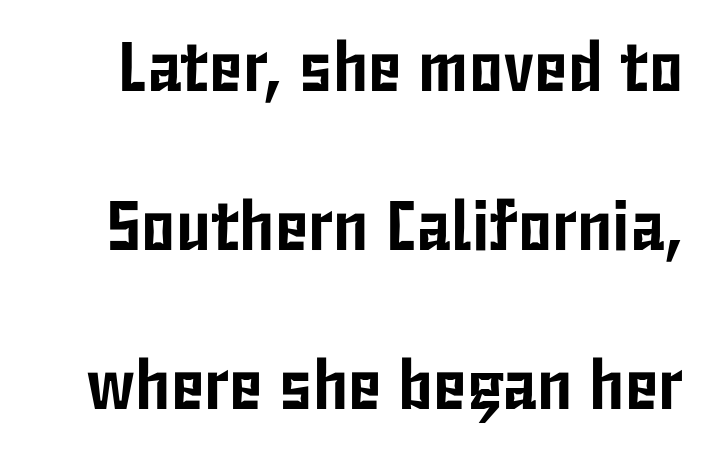
Note: no serifs on the glyphs. The face used here is proportionally spaced, like ordinary book or web type. A great deal of white space separates one row of letters from the next. The type sits square on the baseline with zero lean. The passage shown is not underscored anywhere. The line texture is even and compact thanks to regular tracking.
